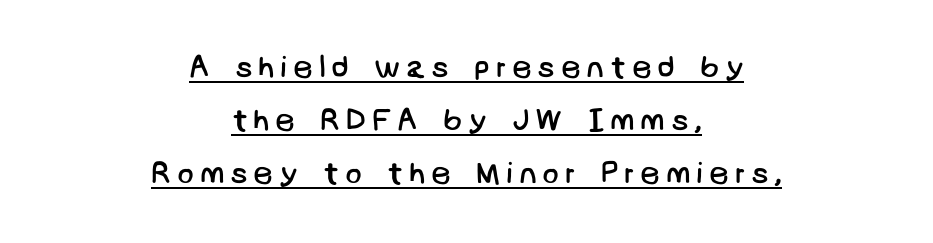
Q: Is the text bold? A: No.
Q: Is the typeface a serif or a sans-serif typeface? A: Sans-serif.
Q: Is the text underlined? A: Yes.
Q: How is the paragraph aligned? A: Centered.
Q: Width (condensed, normal, or wide)? A: Normal.
Q: Stroke contrast? A: Low.
Q: x-height? A: Large.
